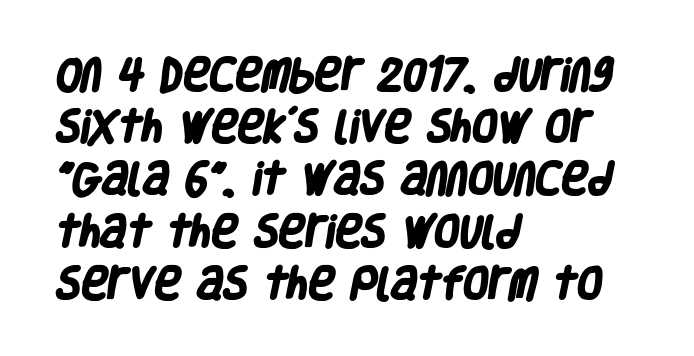
The image shows 36 px heavy, condensed sans-serif type; set left-aligned, normal line spacing (1.45x), normal letter spacing, not underlined; low stroke contrast and a large x-height.
